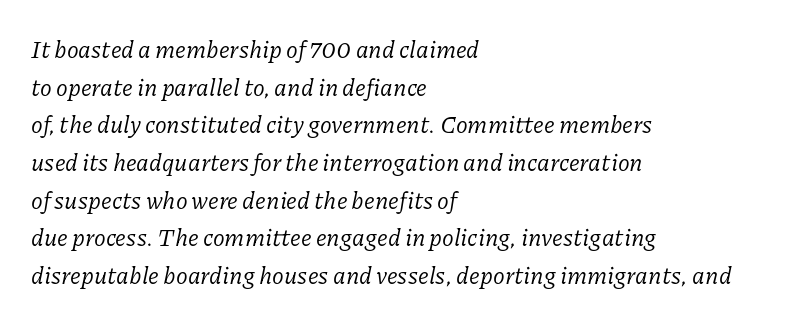
{"italic": "yes", "lean": "right", "slant_degrees": 11, "bold": "no", "underline": "no", "align": "left", "line_spacing": "normal", "line_spacing_ratio": 1.57, "letter_spacing": "normal", "letter_spacing_em": 0.0, "glyph_px": 24}
